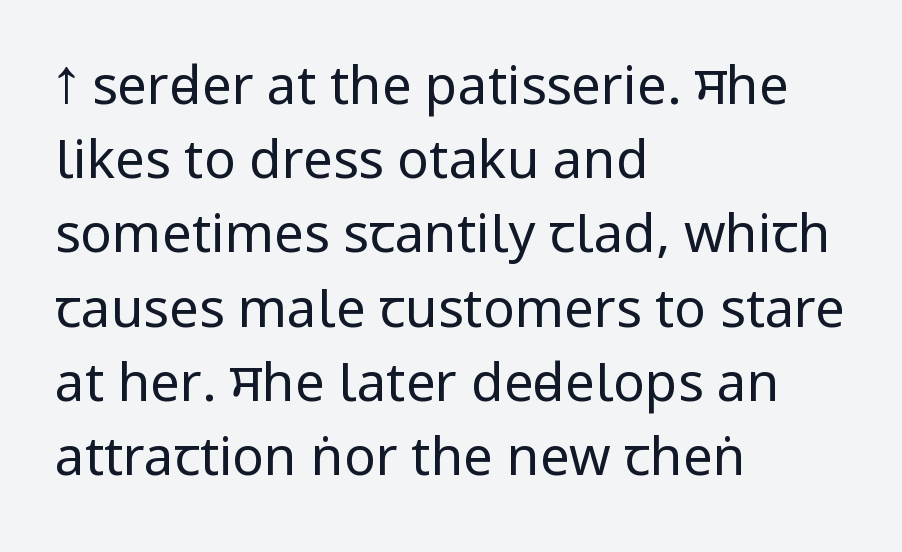
{"serif": "no", "italic": "no", "bold": "no", "weight": "regular", "width": "condensed", "stroke_contrast": "low", "underline": "no", "align": "left", "line_spacing": "normal", "line_spacing_ratio": 1.4, "letter_spacing": "normal", "letter_spacing_em": 0.0, "glyph_px": 53}
